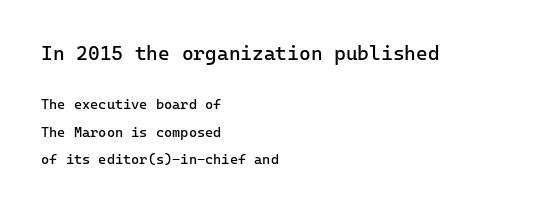
Posture: straight, roman, zero tilt. The zone under the glyphs is completely vacant. Stroke thickness stays within the range of a standard reading face or lighter. Between one letter and the next there's only the usual sliver of space. Type size steps down from the first block to the second. The passage is arranged the way most books set body copy — flush left.
